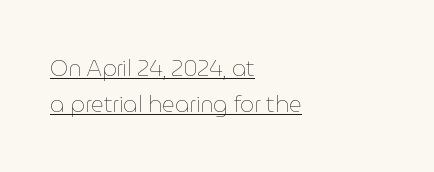
{"italic": "no", "bold": "no", "underline": "yes", "align": "left", "line_spacing": "normal", "line_spacing_ratio": 1.62, "letter_spacing": "normal", "letter_spacing_em": 0.0, "glyph_px": 22}
